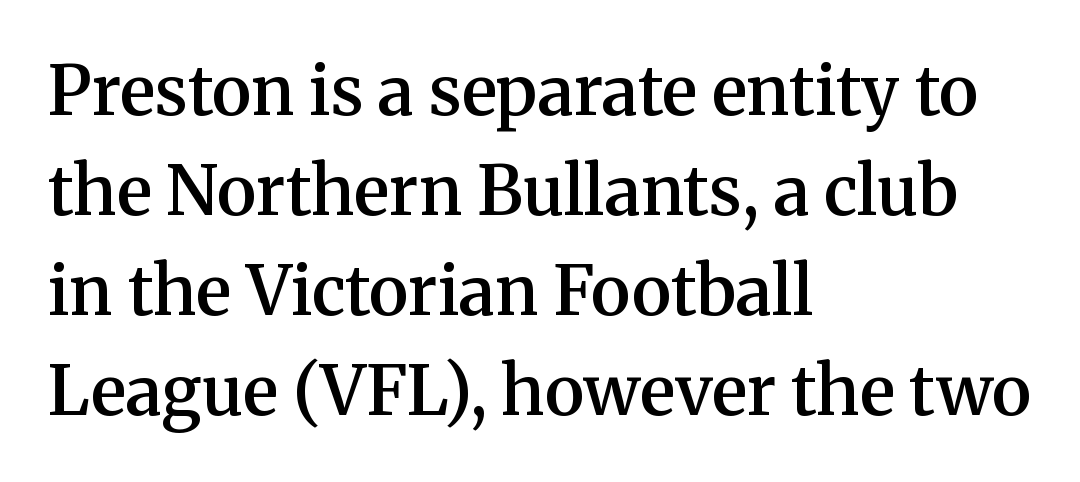
{"serif": "yes", "italic": "no", "bold": "semi", "weight": "semibold", "width": "normal", "stroke_contrast": "medium", "x_height": "medium", "monospaced": "no", "underline": "no", "align": "left", "line_spacing": "normal", "line_spacing_ratio": 1.47, "letter_spacing": "normal", "letter_spacing_em": 0.0, "glyph_px": 68}
